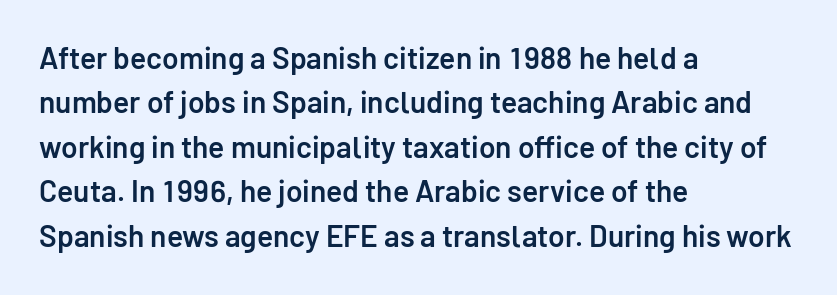
Q: Is the text bold? A: Semi-bold.
Q: Is the text italic (slanted)? A: No, it is upright.
Q: Is the typeface a serif or a sans-serif typeface? A: Sans-serif.
Q: Is the text underlined? A: No.
Q: How is the paragraph aligned? A: Left-aligned.
Q: Is the spacing between letters normal or unusually wide? A: Normal.
Q: Is the spacing between lines tight, normal or loose? A: Normal.
Q: Width (condensed, normal, or wide)? A: Normal.
Q: Stroke contrast? A: Low.
Q: x-height? A: Medium.
Q: Monospaced? A: No.
